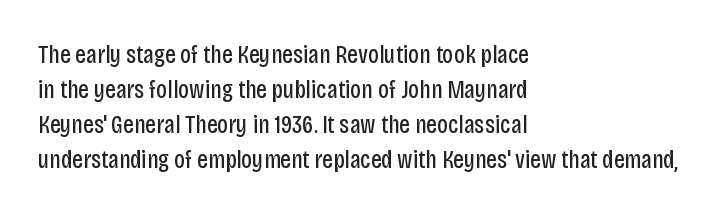
The image shows 26 px text type, upright; set left-aligned, normal line spacing (1.35x), normal letter spacing, not underlined.
